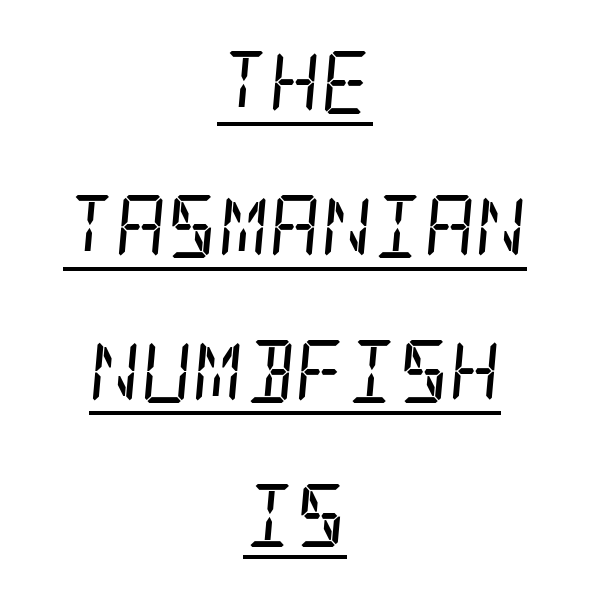
The image shows 63 px regular-weight, condensed serif type, italic (leaning right); set centered, loose line spacing (2.29x), normal letter spacing, underlined; low stroke contrast and a large x-height.
